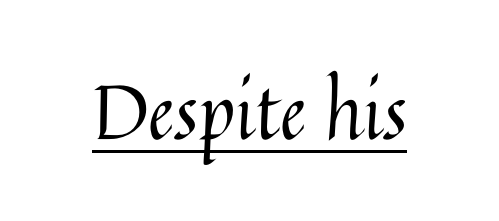
Q: Is the text bold? A: No.
Q: Is the text underlined? A: Yes.
Q: Is the spacing between letters normal or unusually wide? A: Normal.
Q: Width (condensed, normal, or wide)? A: Normal.
Q: Stroke contrast? A: Medium.
Q: x-height? A: Medium.
Q: Monospaced? A: No.
